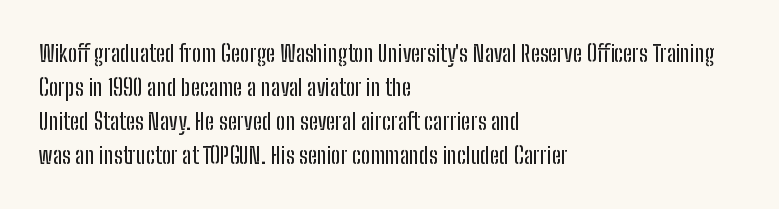
{"italic": "no", "underline": "no", "align": "left", "line_spacing": "normal", "line_spacing_ratio": 1.48, "letter_spacing": "normal", "letter_spacing_em": 0.0, "glyph_px": 23}
